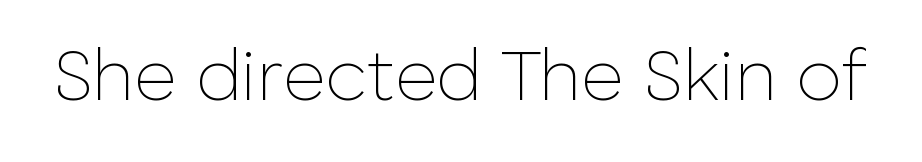
The image shows 73 px thin sans-serif type, upright; set normal letter spacing, not underlined; low stroke contrast and a medium x-height.
